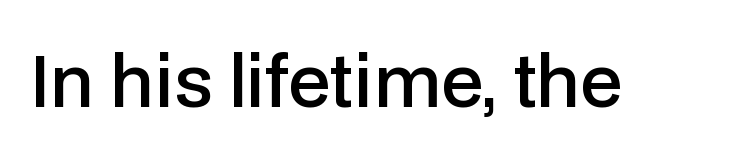
Q: Is the text bold? A: Semi-bold.
Q: Is the text italic (slanted)? A: No, it is upright.
Q: Is the typeface a serif or a sans-serif typeface? A: Sans-serif.
Q: Is the text underlined? A: No.
Q: Is the spacing between letters normal or unusually wide? A: Normal.
Q: Width (condensed, normal, or wide)? A: Normal.
Q: Stroke contrast? A: Low.
Q: x-height? A: Medium.
Q: Monospaced? A: No.
